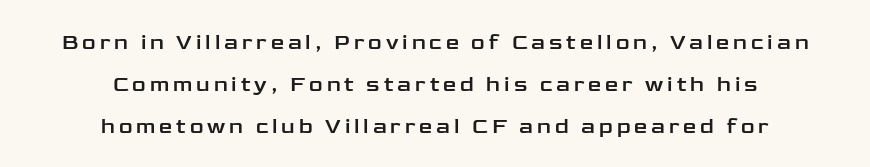
Centered paragraph, ragged on both sides. Posture: straight, roman, zero tilt. Quick note: interline space is abundant. Check under the words: just untouched page.
